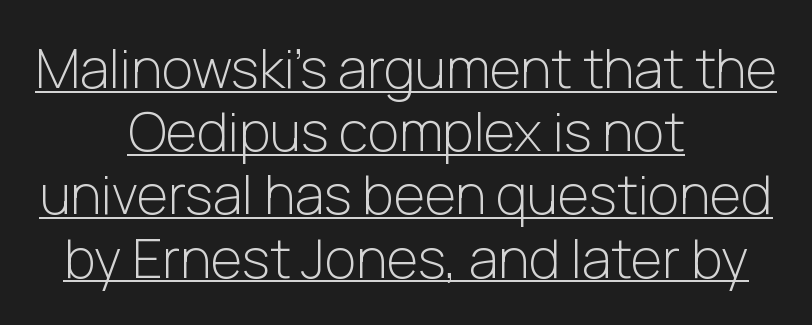
The image shows 54 px light sans-serif type, upright; set centered, line spacing 1.17x, normal letter spacing, underlined; low stroke contrast and a medium x-height.
